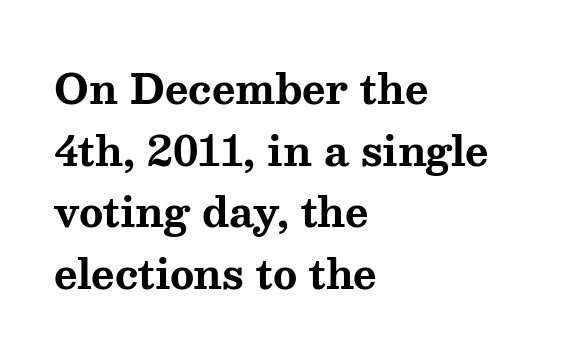
{"serif": "yes", "italic": "no", "bold": "yes", "weight": "bold", "width": "wide", "stroke_contrast": "medium", "x_height": "medium", "monospaced": "no", "underline": "no", "align": "left", "line_spacing": "normal", "line_spacing_ratio": 1.54, "letter_spacing": "normal", "letter_spacing_em": 0.0, "glyph_px": 40}
